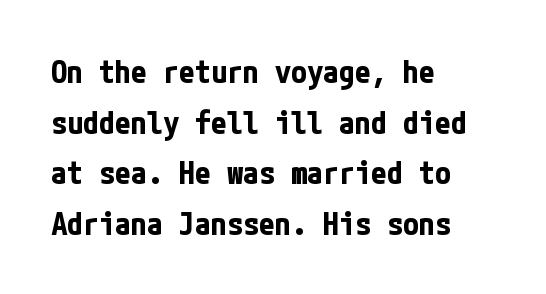
Q: Is the text bold? A: Yes.
Q: Is the text italic (slanted)? A: No, it is upright.
Q: Is the typeface a serif or a sans-serif typeface? A: Sans-serif.
Q: Is the text underlined? A: No.
Q: How is the paragraph aligned? A: Left-aligned.
Q: Is the spacing between letters normal or unusually wide? A: Normal.
Q: Is the spacing between lines tight, normal or loose? A: Normal.
Q: Width (condensed, normal, or wide)? A: Condensed.
Q: Stroke contrast? A: Low.
Q: x-height? A: Medium.
